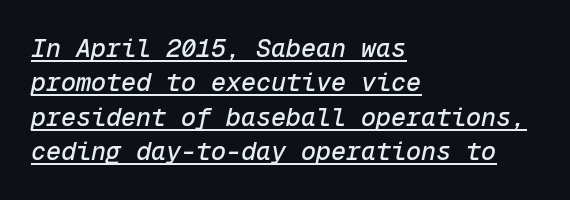
Q: Is the text italic (slanted)? A: Yes, it leans right by about 12 degrees.
Q: Is the text underlined? A: Yes.
Q: How is the paragraph aligned? A: Left-aligned.
Q: Is the spacing between letters normal or unusually wide? A: Normal.
Q: Is the spacing between lines tight, normal or loose? A: Normal.
